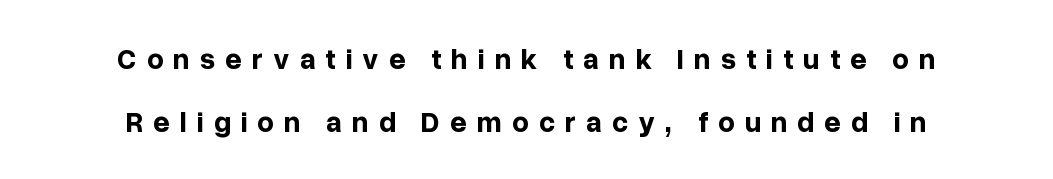
{"serif": "no", "italic": "no", "bold": "yes", "weight": "bold", "width": "normal", "stroke_contrast": "low", "x_height": "medium", "monospaced": "no", "underline": "no", "align": "center", "line_spacing": "loose", "line_spacing_ratio": 2.18, "letter_spacing": "wide", "letter_spacing_em": 0.34, "glyph_px": 29}
